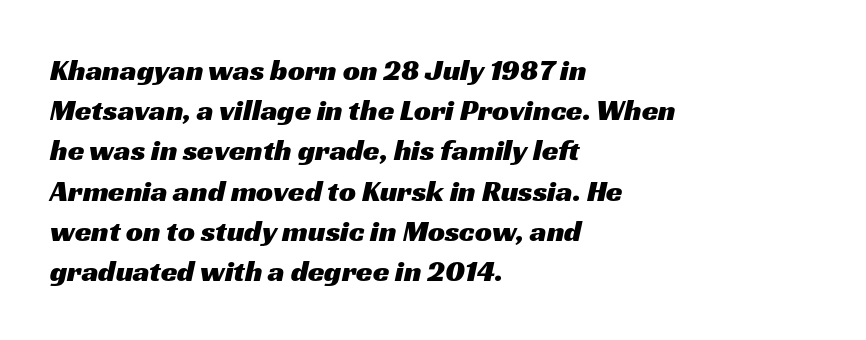
The image shows 30 px wide sans-serif type; set left-aligned, normal line spacing (1.34x), normal letter spacing, not underlined; medium stroke contrast and a medium x-height.
